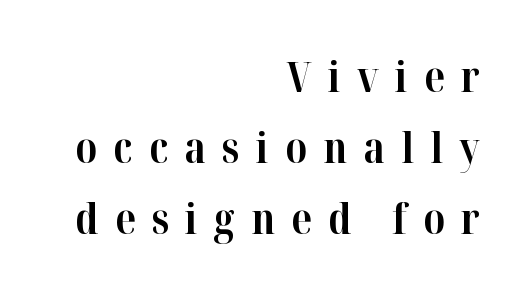
{"serif": "yes", "italic": "no", "bold": "yes", "weight": "bold", "width": "normal", "stroke_contrast": "high", "x_height": "medium", "monospaced": "no", "underline": "no", "align": "right", "line_spacing_ratio": 1.73, "letter_spacing": "wide", "letter_spacing_em": 0.4, "glyph_px": 41}
